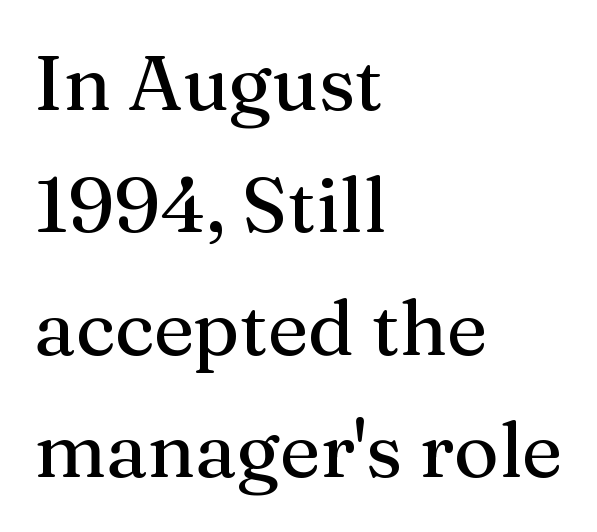
Visually the block forms a straight wall on the left and a jagged coastline on the right. Italic: no, the glyphs are upright roman. These lines are rendered in a variable-pitch font. Stroke terminals: seriffed.
